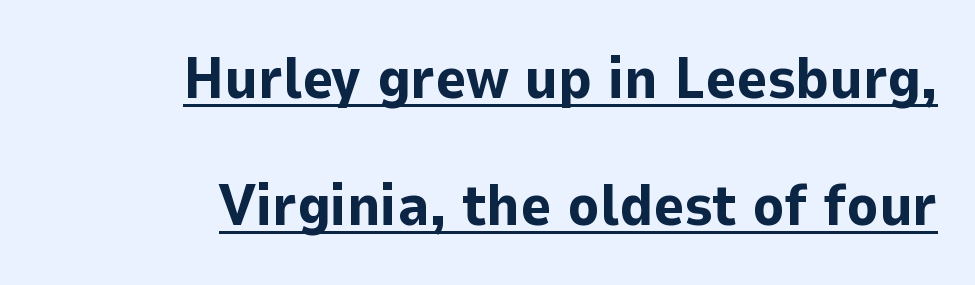
{"serif": "no", "italic": "no", "bold": "yes", "weight": "bold", "width": "normal", "stroke_contrast": "low", "x_height": "medium", "monospaced": "no", "underline": "yes", "align": "right", "line_spacing": "loose", "line_spacing_ratio": 2.16, "letter_spacing": "normal", "letter_spacing_em": 0.0, "glyph_px": 59}
